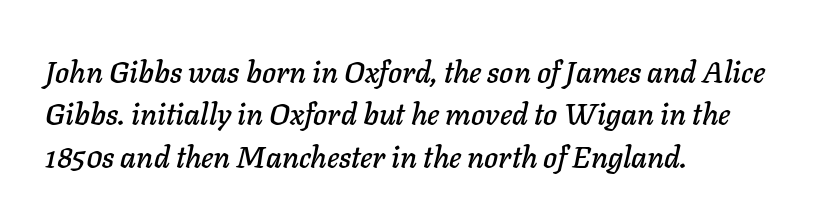
{"italic": "yes", "lean": "right", "slant_degrees": 11, "width": "normal", "stroke_contrast": "low", "x_height": "medium", "monospaced": "no", "underline": "no", "align": "left", "line_spacing": "normal", "line_spacing_ratio": 1.41, "letter_spacing": "normal", "letter_spacing_em": 0.0, "glyph_px": 30}
